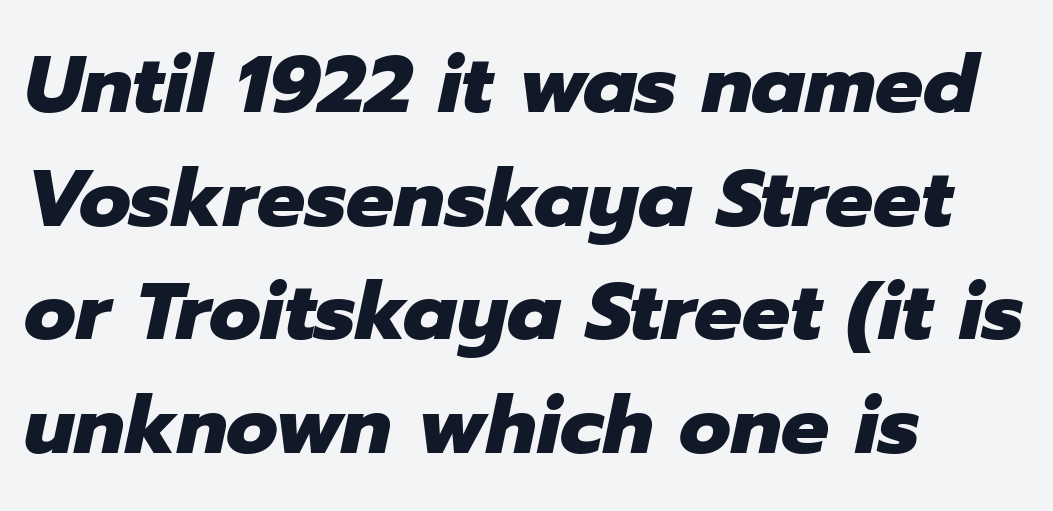
The image shows 80 px heavy type, italic (leaning right); set left-aligned, normal line spacing (1.42x), normal letter spacing, not underlined; low stroke contrast and a medium x-height.
